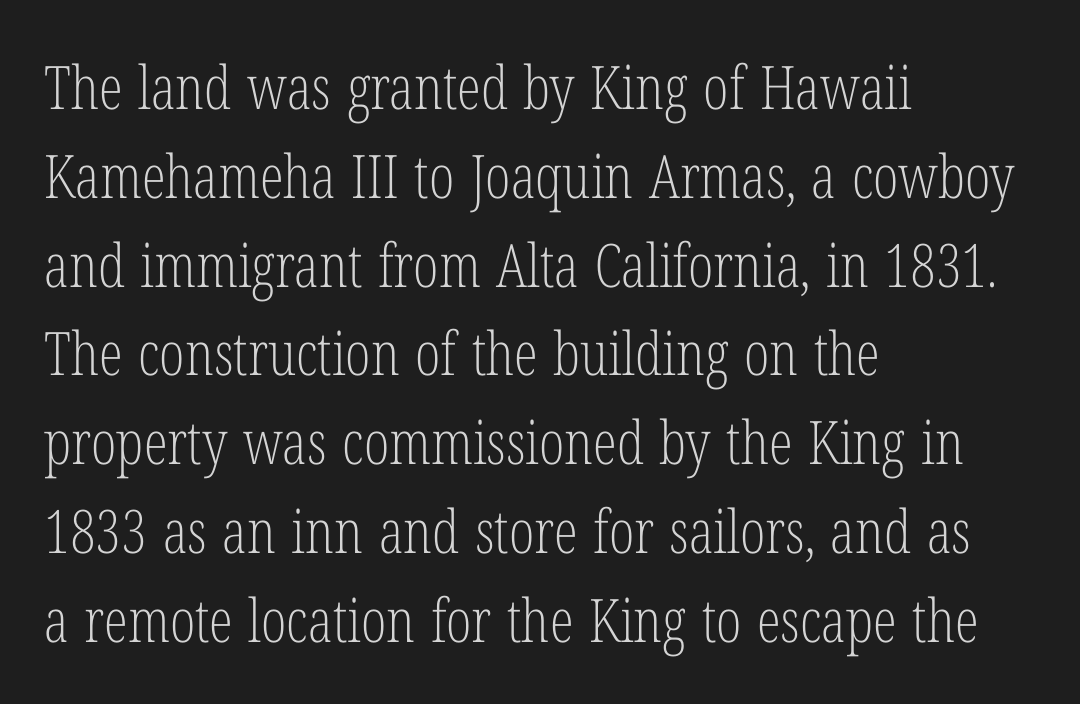
Q: Is the text bold? A: No.
Q: Is the text italic (slanted)? A: No, it is upright.
Q: Is the typeface a serif or a sans-serif typeface? A: Serif.
Q: Is the text underlined? A: No.
Q: How is the paragraph aligned? A: Left-aligned.
Q: Is the spacing between letters normal or unusually wide? A: Normal.
Q: Is the spacing between lines tight, normal or loose? A: Normal.
Q: Width (condensed, normal, or wide)? A: Condensed.
Q: Stroke contrast? A: Low.
Q: x-height? A: Medium.
Q: Monospaced? A: No.
